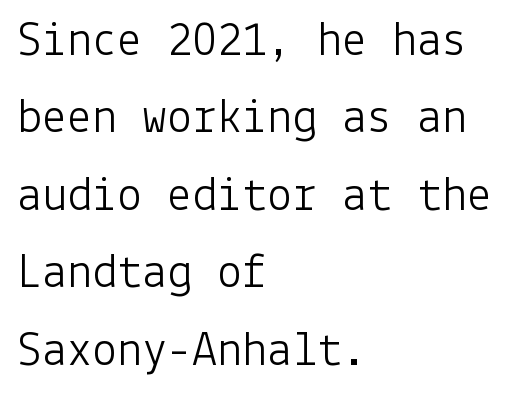
The image shows 50 px light sans-serif type, upright; set left-aligned, normal line spacing (1.55x), normal letter spacing, not underlined; low stroke contrast and a medium x-height.
